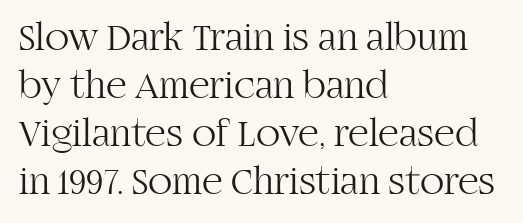
Q: Is the text bold? A: No.
Q: Is the text italic (slanted)? A: No, it is upright.
Q: Is the typeface a serif or a sans-serif typeface? A: Serif.
Q: Is the text underlined? A: No.
Q: How is the paragraph aligned? A: Left-aligned.
Q: Is the spacing between letters normal or unusually wide? A: Normal.
Q: Width (condensed, normal, or wide)? A: Normal.
Q: Stroke contrast? A: High.
Q: x-height? A: Large.
Q: Monospaced? A: No.
